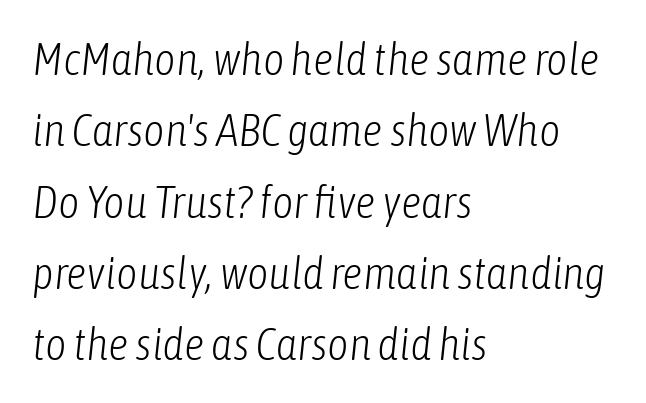
This sample uses an oblique cut, with every glyph tilted off the vertical. Letter spacing: default. The gap between lines stays unmarked. The characters are drawn with everyday or finer stroke widths.
